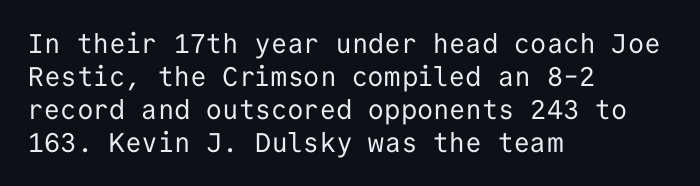
Q: Is the text bold? A: No.
Q: Is the text italic (slanted)? A: No, it is upright.
Q: Is the text underlined? A: No.
Q: How is the paragraph aligned? A: Left-aligned.
Q: Is the spacing between letters normal or unusually wide? A: Normal.
